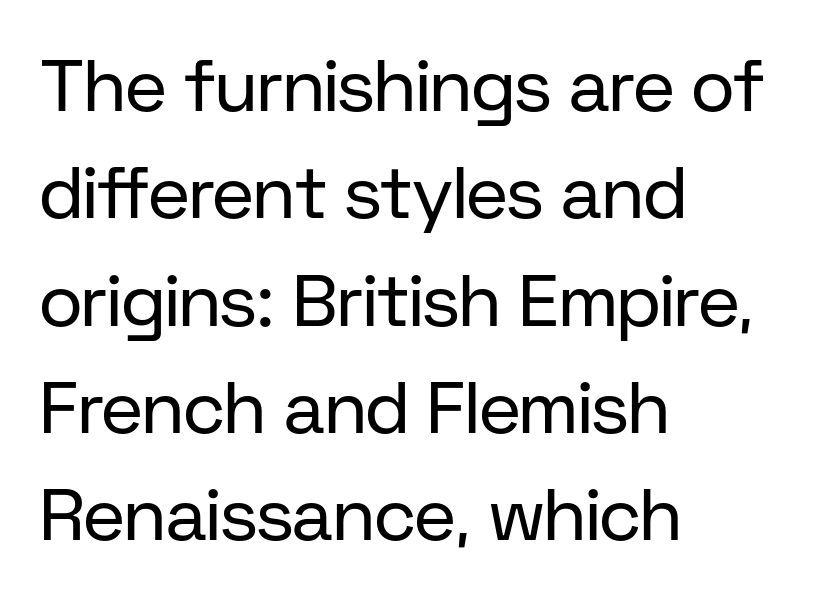
Nope, no serifs anywhere on these letters. The letters advance in unequal steps, a hallmark of proportional type. Letters have the restrained weight of plain body copy at most. The baseline area is clear.
